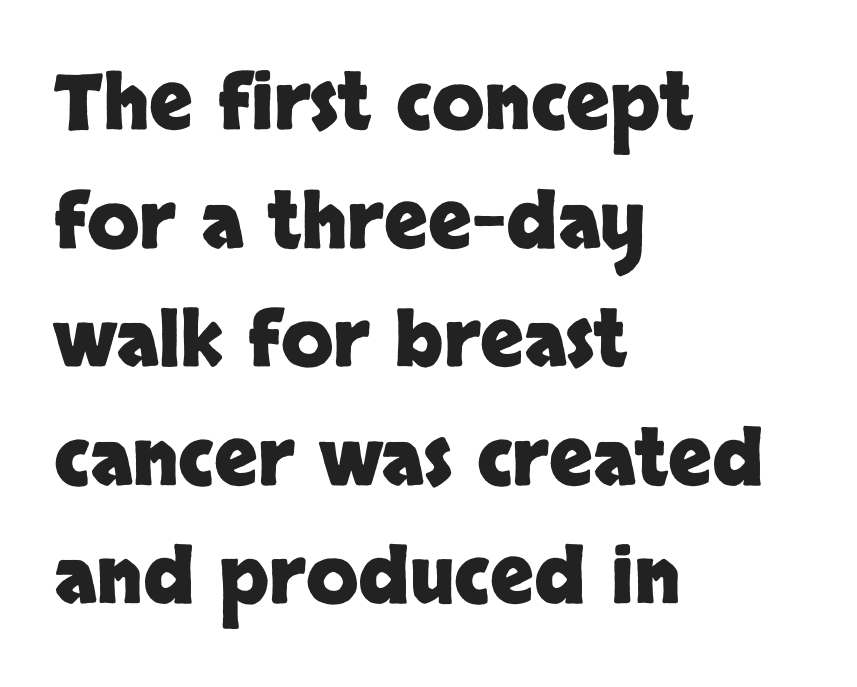
{"serif": "no", "italic": "no", "bold": "yes", "weight": "heavy", "width": "normal", "stroke_contrast": "low", "x_height": "large", "monospaced": "no", "underline": "no", "align": "left", "line_spacing": "normal", "line_spacing_ratio": 1.56, "letter_spacing": "normal", "letter_spacing_em": 0.0, "glyph_px": 76}
